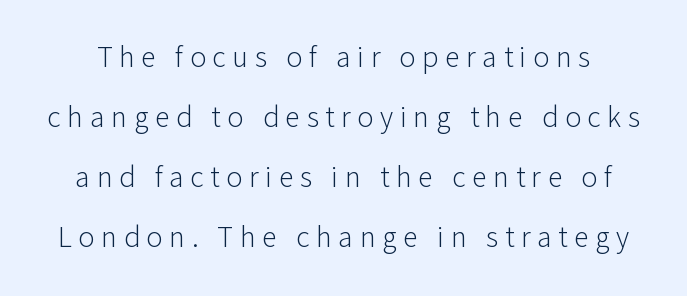
{"serif": "no", "italic": "no", "bold": "no", "weight": "light", "width": "normal", "stroke_contrast": "low", "x_height": "medium", "monospaced": "no", "underline": "no", "line_spacing": "loose", "line_spacing_ratio": 2.0, "letter_spacing": "wide", "letter_spacing_em": 0.22, "glyph_px": 30}
